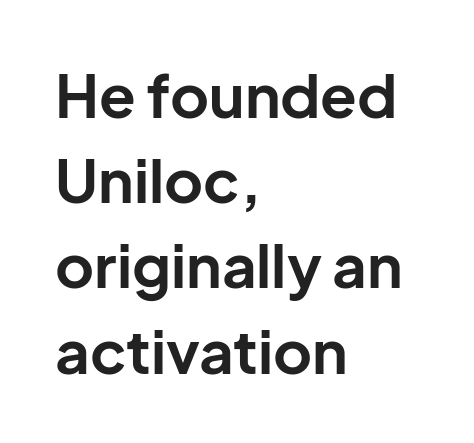
{"serif": "no", "italic": "no", "bold": "yes", "weight": "bold", "width": "normal", "stroke_contrast": "low", "x_height": "medium", "monospaced": "no", "underline": "no", "align": "left", "line_spacing": "normal", "line_spacing_ratio": 1.42, "letter_spacing": "normal", "letter_spacing_em": 0.0, "glyph_px": 60}
